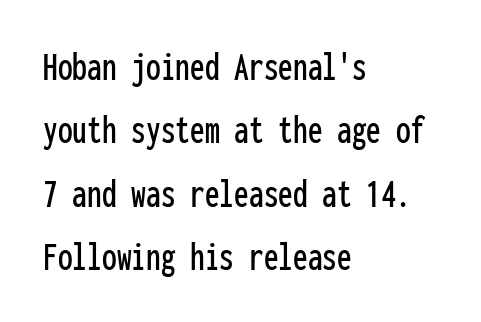
The image shows 42 px condensed sans-serif type, upright, monospaced; set left-aligned, normal line spacing (1.51x), normal letter spacing, not underlined; low stroke contrast and a medium x-height.
